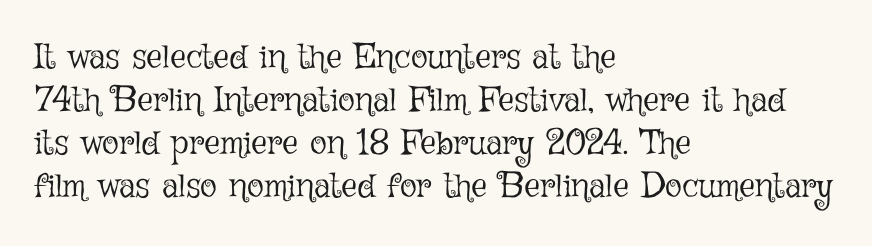
Q: Is the text bold? A: No.
Q: Is the text italic (slanted)? A: No, it is upright.
Q: Is the text underlined? A: No.
Q: How is the paragraph aligned? A: Left-aligned.
Q: Is the spacing between letters normal or unusually wide? A: Normal.
Q: Width (condensed, normal, or wide)? A: Normal.
Q: Stroke contrast? A: Low.
Q: x-height? A: Medium.
Q: Monospaced? A: No.
